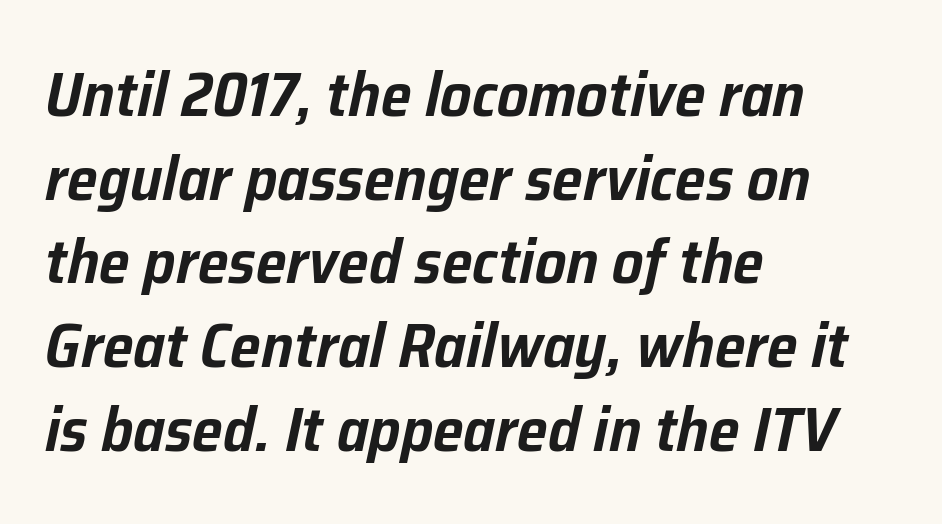
The image shows 62 px text type, italic (leaning right); set left-aligned, normal line spacing (1.35x), normal letter spacing, not underlined; low stroke contrast and a medium x-height.
